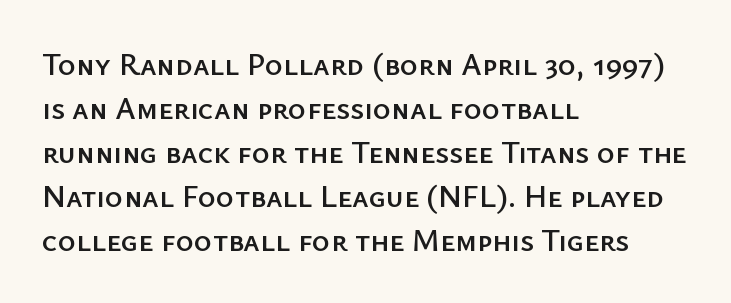
Q: Is the text italic (slanted)? A: No, it is upright.
Q: Is the typeface a serif or a sans-serif typeface? A: Sans-serif.
Q: Is the text underlined? A: No.
Q: How is the paragraph aligned? A: Left-aligned.
Q: Is the spacing between letters normal or unusually wide? A: Normal.
Q: Is the spacing between lines tight, normal or loose? A: Normal.
Q: Width (condensed, normal, or wide)? A: Normal.
Q: Stroke contrast? A: Low.
Q: x-height? A: Medium.
Q: Monospaced? A: No.
